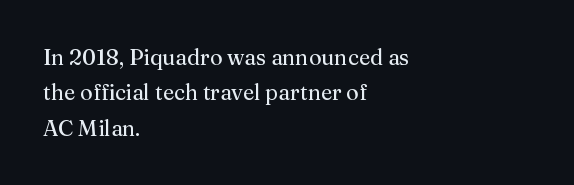
Each word holds together tightly as a unit, with standard inter-letter gaps. The letterforms sit at book weight or below. Vertical spacing — default. The glyphs are unaccompanied by any horizontal stroke below them.
